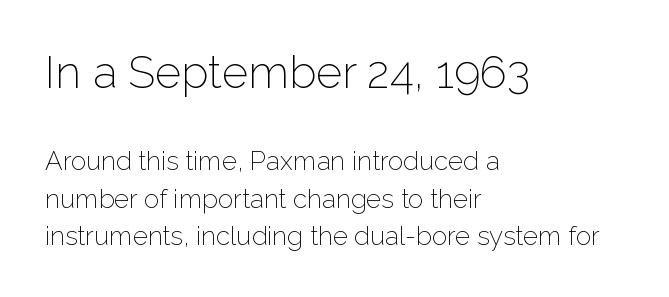
Grotesque or geometric, the face here clearly has no serifs. Every character sits straight up, as roman type does. Is this a fixed-width face? No — the glyphs have proportional, varying widths. Observe the ordinary spacing: letters are neighbours, not strangers.
